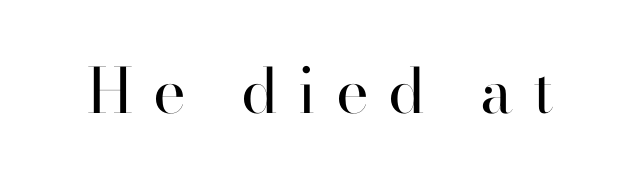
The specimen reads as upright at a glance. Students, note that the glyphs here are deliberately spaced far apart. No extra ink here — the face is not bold. Unmarked baselines from the first word to the last. Character widths vary here, with narrow letters taking less room than wide ones.
